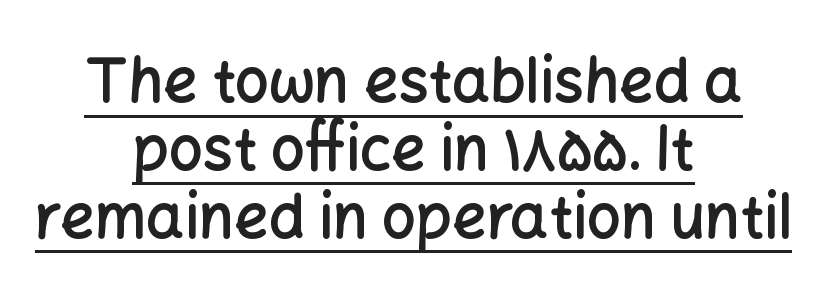
The image shows 60 px semibold sans-serif type, upright; set centered, tight line spacing (1.13x), normal letter spacing, underlined; low stroke contrast and a medium x-height.
